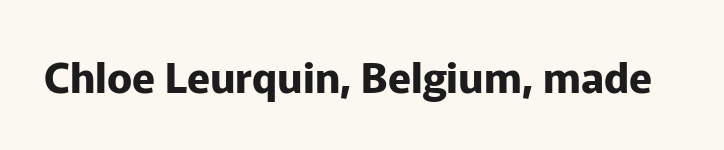
Q: Is the text bold? A: Yes.
Q: Is the text italic (slanted)? A: No, it is upright.
Q: Is the typeface a serif or a sans-serif typeface? A: Sans-serif.
Q: Is the text underlined? A: No.
Q: Is the spacing between letters normal or unusually wide? A: Normal.
Q: Width (condensed, normal, or wide)? A: Normal.
Q: Stroke contrast? A: Low.
Q: x-height? A: Medium.
Q: Monospaced? A: No.
